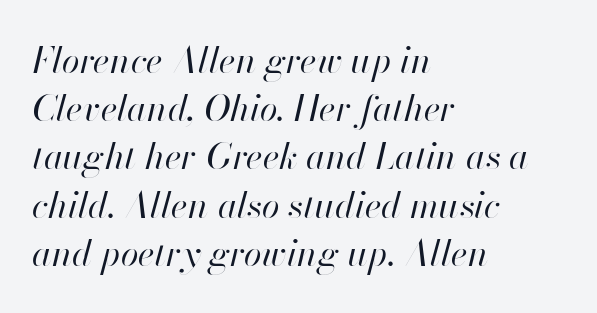
{"italic": "yes", "lean": "right", "slant_degrees": 13, "bold": "no", "weight": "regular", "width": "normal", "stroke_contrast": "high", "x_height": "small", "monospaced": "no", "underline": "no", "align": "left", "line_spacing": "normal", "line_spacing_ratio": 1.34, "letter_spacing": "normal", "letter_spacing_em": 0.0, "glyph_px": 36}
